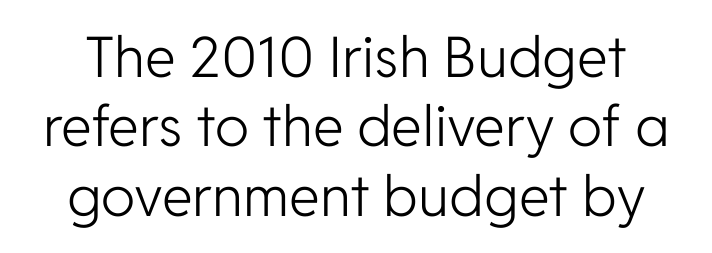
Q: Is the text bold? A: No.
Q: Is the text italic (slanted)? A: No, it is upright.
Q: Is the typeface a serif or a sans-serif typeface? A: Sans-serif.
Q: Is the text underlined? A: No.
Q: Is the spacing between letters normal or unusually wide? A: Normal.
Q: Width (condensed, normal, or wide)? A: Normal.
Q: Stroke contrast? A: Low.
Q: x-height? A: Medium.
Q: Monospaced? A: No.
